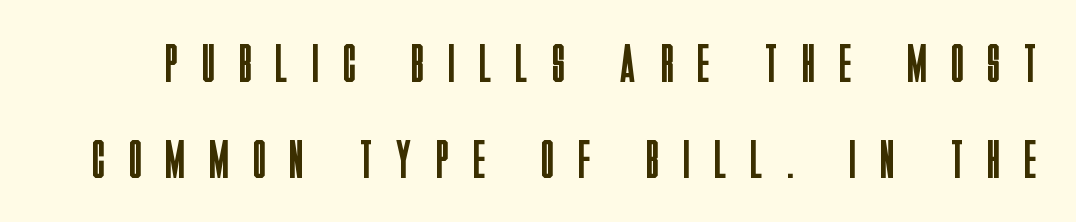
{"serif": "no", "italic": "no", "bold": "no", "weight": "regular", "width": "condensed", "stroke_contrast": "low", "x_height": "large", "monospaced": "no", "underline": "no", "line_spacing_ratio": 1.78, "letter_spacing": "wide", "letter_spacing_em": 0.47, "glyph_px": 54}
